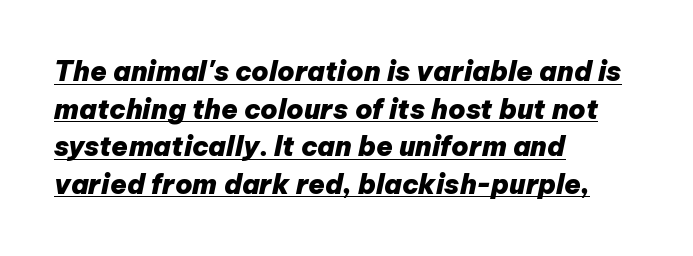
The image shows 27 px bold type, italic (leaning right); set left-aligned, normal line spacing (1.39x), normal letter spacing, underlined.
